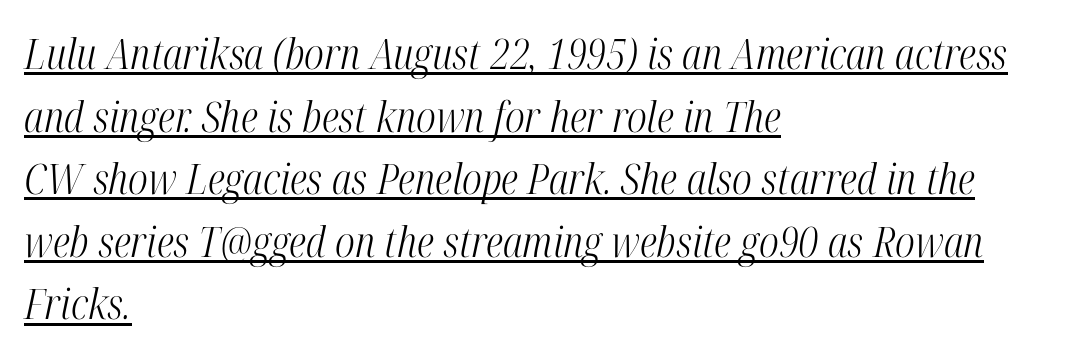
The image shows 42 px light, condensed serif type, italic (leaning right); set left-aligned, normal line spacing (1.49x), normal letter spacing, underlined; high stroke contrast and a medium x-height.
